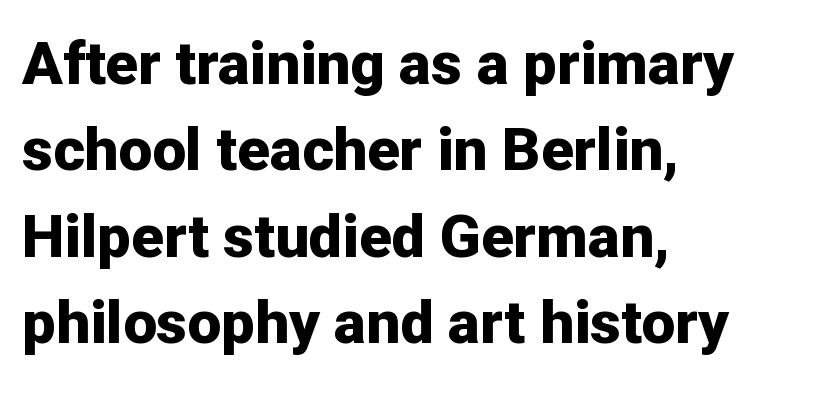
Q: Is the text bold? A: Yes.
Q: Is the text italic (slanted)? A: No, it is upright.
Q: Is the typeface a serif or a sans-serif typeface? A: Sans-serif.
Q: Is the text underlined? A: No.
Q: How is the paragraph aligned? A: Left-aligned.
Q: Is the spacing between letters normal or unusually wide? A: Normal.
Q: Is the spacing between lines tight, normal or loose? A: Normal.
Q: Width (condensed, normal, or wide)? A: Normal.
Q: Stroke contrast? A: Low.
Q: x-height? A: Medium.
Q: Monospaced? A: No.
